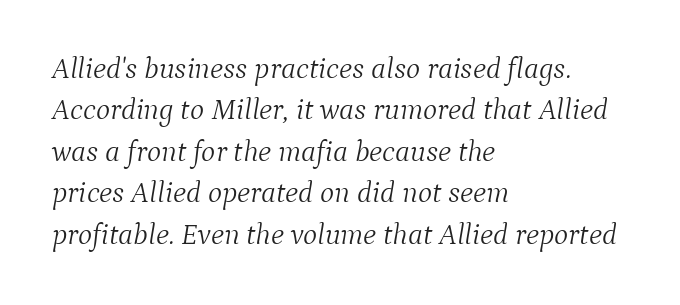
The face used here is proportionally spaced, like ordinary book or web type. Designer's note — italics engaged. Which margin do the lines hug? The left one — the right edge is uneven. Stroke thickness stays within the range of a standard reading face or lighter. You could call the tracking neutral — neither tight nor loose. A bare baseline throughout the passage.
